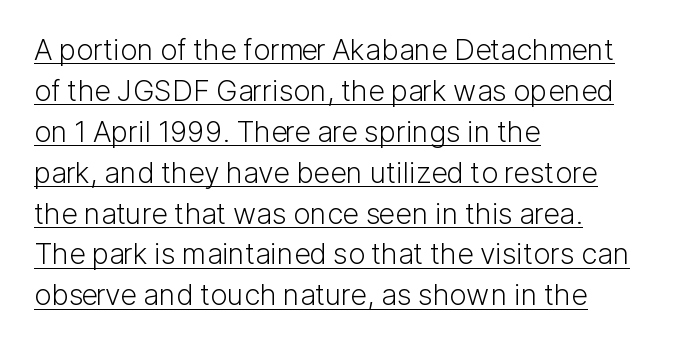
The image shows 29 px light sans-serif type, upright; set left-aligned, normal line spacing (1.41x), normal letter spacing, underlined; low stroke contrast and a medium x-height.
